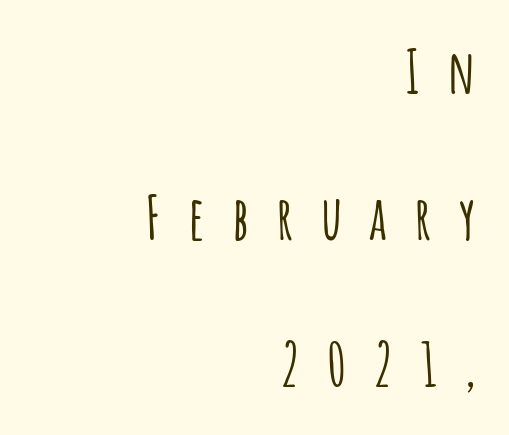
The image shows 60 px condensed sans-serif type, upright; set right-aligned, loose line spacing (2.44x), unusually wide letter spacing (+0.45 em), not underlined; low stroke contrast and a large x-height.
